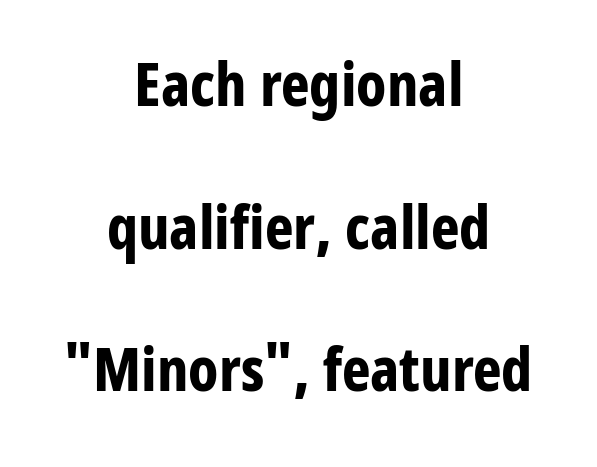
The glyphs in this specimen are sans serif. A typesetter would call this proportional, since set widths differ per character. Neither beginnings nor endings align; midpoints do. When letters stand straight like this, we call the style roman or upright. Honestly, the rows look like they've been pulled way apart.
